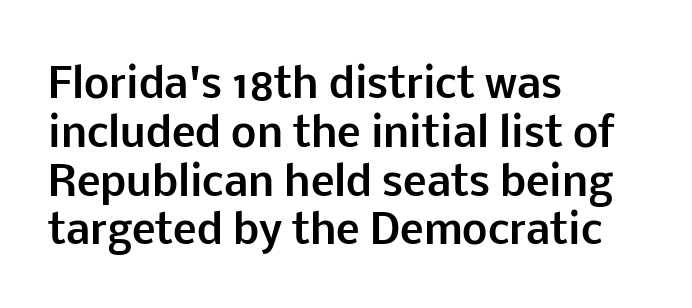
{"serif": "no", "italic": "no", "bold": "yes", "weight": "bold", "width": "normal", "stroke_contrast": "low", "x_height": "medium", "monospaced": "no", "underline": "no", "align": "left", "line_spacing_ratio": 1.22, "letter_spacing": "normal", "letter_spacing_em": 0.0, "glyph_px": 40}
